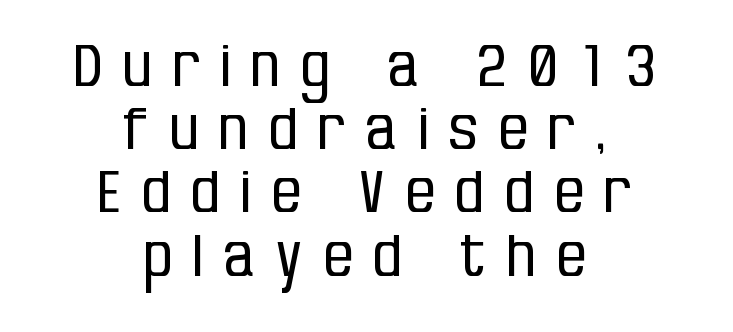
Q: Is the text bold? A: No.
Q: Is the text italic (slanted)? A: No, it is upright.
Q: Is the typeface a serif or a sans-serif typeface? A: Sans-serif.
Q: Is the text underlined? A: No.
Q: How is the paragraph aligned? A: Centered.
Q: Is the spacing between letters normal or unusually wide? A: Unusually wide.
Q: Is the spacing between lines tight, normal or loose? A: Tight.
Q: Width (condensed, normal, or wide)? A: Condensed.
Q: Stroke contrast? A: Low.
Q: x-height? A: Large.
Q: Monospaced? A: No.
